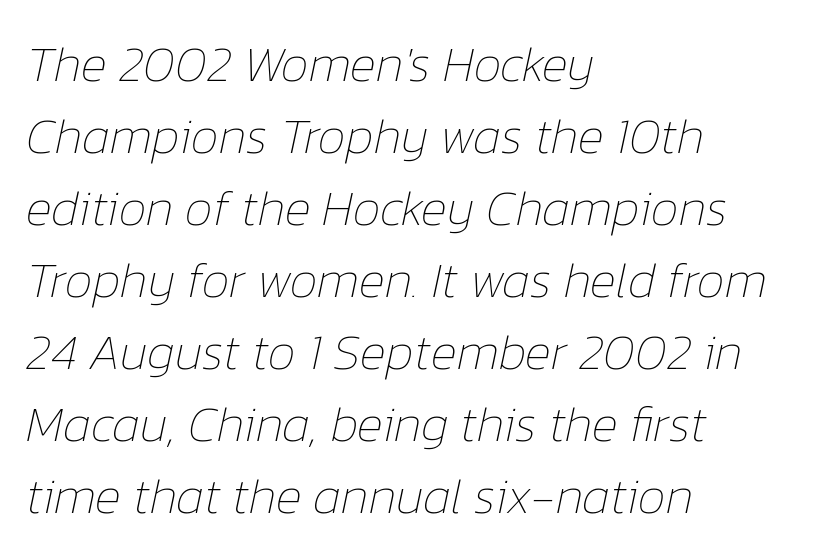
{"italic": "yes", "lean": "right", "slant_degrees": 12, "bold": "no", "weight": "thin", "width": "normal", "stroke_contrast": "low", "x_height": "medium", "monospaced": "no", "underline": "no", "align": "left", "line_spacing": "normal", "line_spacing_ratio": 1.44, "letter_spacing": "normal", "letter_spacing_em": 0.0, "glyph_px": 50}
